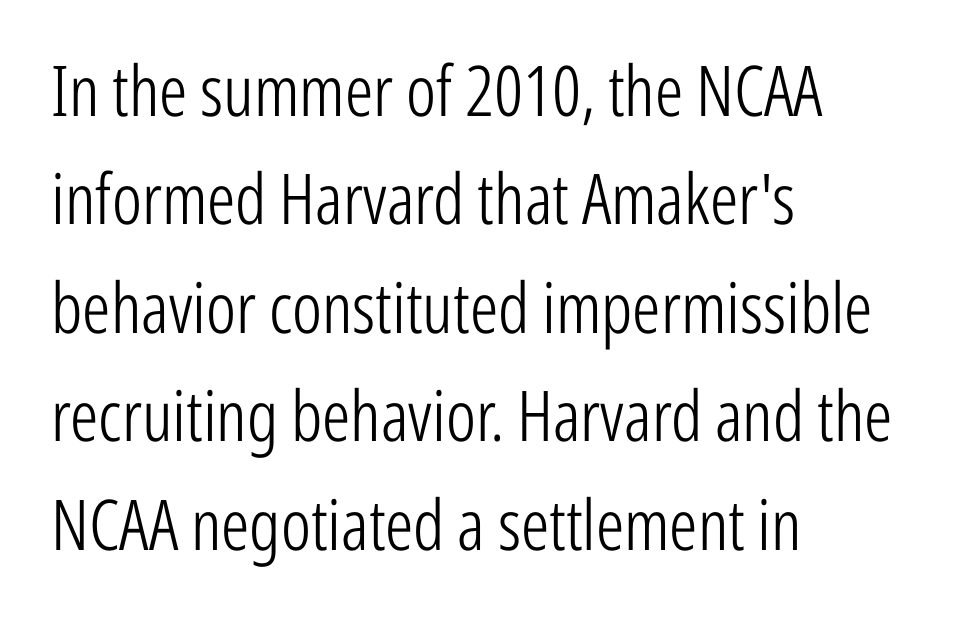
Beneath every word, the page is bare. It's the straight-up-and-down kind of type. The letters advance in unequal steps, a hallmark of proportional type. Font category for this specimen: sans-serif. A classic flush-left, rag-right setting is used for this passage. Line spacing here is normal.
